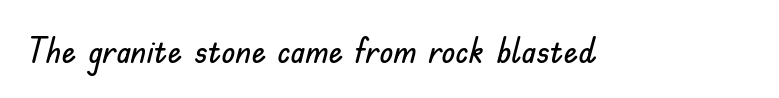
{"serif": "no", "width": "normal", "stroke_contrast": "low", "x_height": "small", "monospaced": "no", "underline": "no", "letter_spacing": "normal", "letter_spacing_em": 0.0, "glyph_px": 36}
